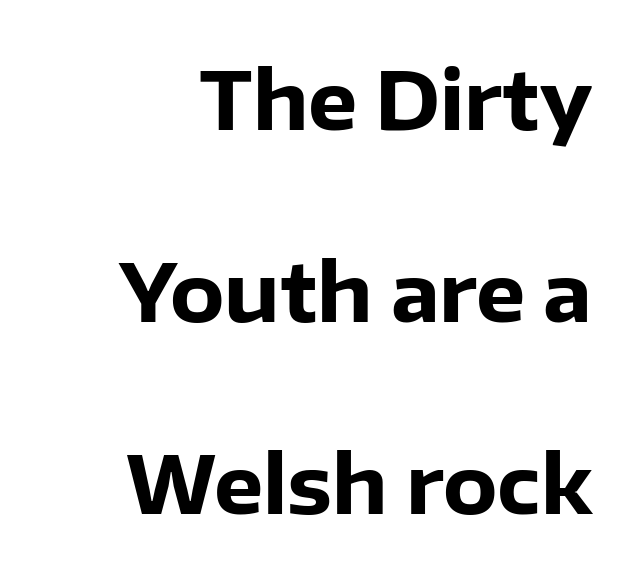
The image shows 79 px heavy sans-serif type, upright; set loose line spacing (2.43x), normal letter spacing, not underlined; low stroke contrast and a medium x-height.
